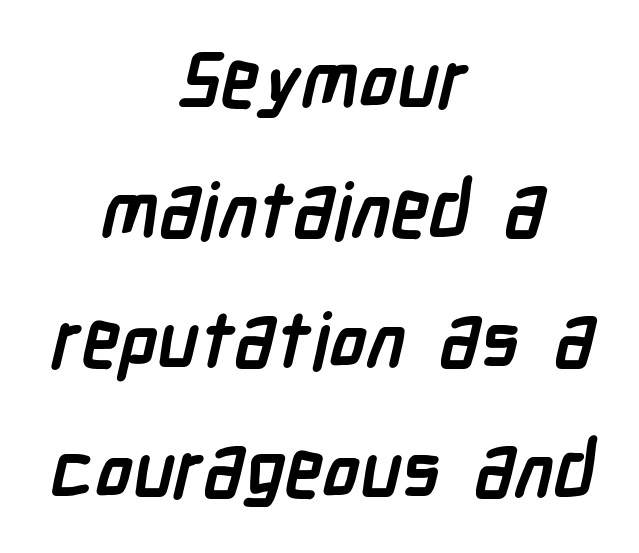
Q: Is the text bold? A: Yes.
Q: Is the typeface a serif or a sans-serif typeface? A: Sans-serif.
Q: Is the text underlined? A: No.
Q: How is the paragraph aligned? A: Centered.
Q: Is the spacing between letters normal or unusually wide? A: Normal.
Q: Is the spacing between lines tight, normal or loose? A: Normal.
Q: Width (condensed, normal, or wide)? A: Condensed.
Q: Stroke contrast? A: Low.
Q: x-height? A: Medium.
Q: Monospaced? A: No.
